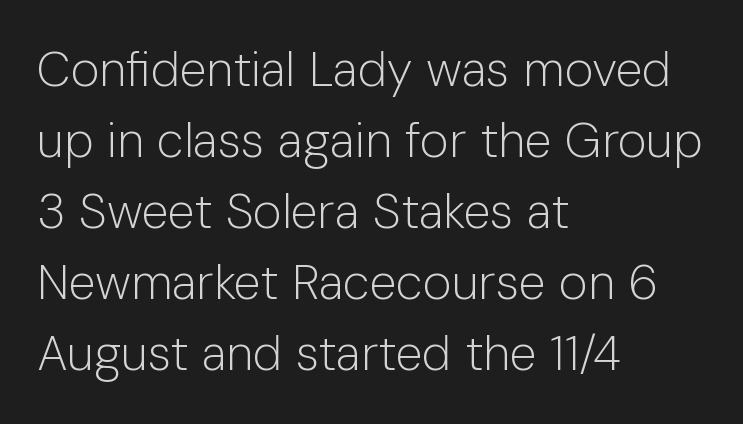
Nobody touched the tracking dial on this one. A clean baseline with only descenders dipping below it. A light-to-regular cut is what we see here. The specimen reads as upright at a glance. Think of a printed novel: that variable character pitch is what you see here.
